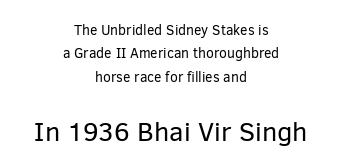
Is the block centered? Yes — each line is placed symmetrically about the middle. Unlike italic type, these characters show no tilt at all. The zone under the glyphs is completely vacant. The lines sit at an ordinary, default distance from one another.
